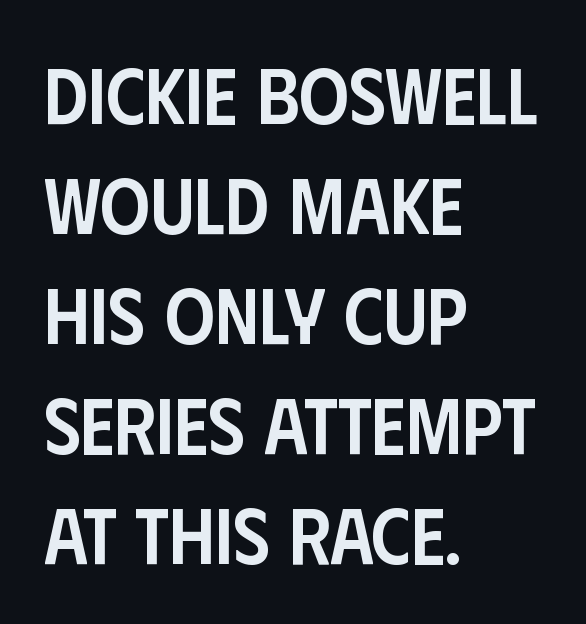
The image shows 78 px semibold, condensed sans-serif type, upright; set left-aligned, normal line spacing (1.41x), normal letter spacing, not underlined; low stroke contrast and a large x-height.
